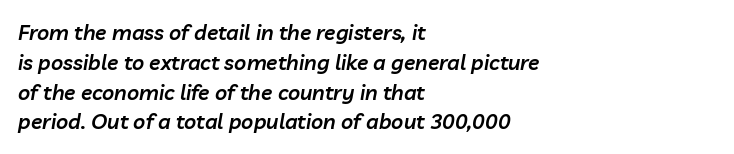
The image shows 21 px text type, italic (leaning right); set left-aligned, normal line spacing (1.42x), normal letter spacing, not underlined.
